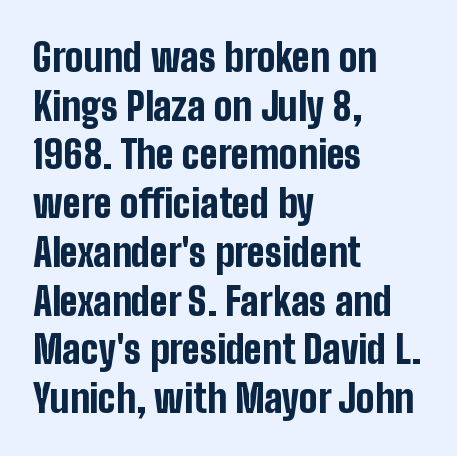
The image shows 39 px bold, condensed sans-serif type, upright; set left-aligned, normal line spacing (1.25x), normal letter spacing, not underlined; low stroke contrast and a medium x-height.
